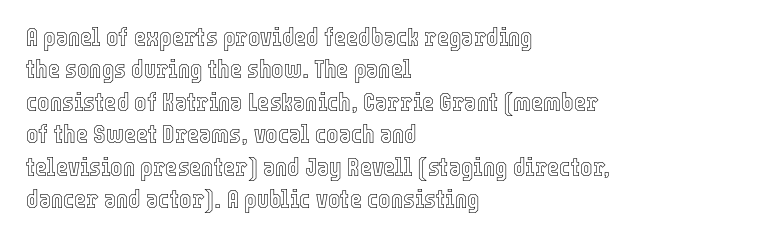
{"italic": "no", "underline": "no", "align": "left", "line_spacing": "normal", "line_spacing_ratio": 1.25, "letter_spacing": "normal", "letter_spacing_em": 0.0, "glyph_px": 26}
